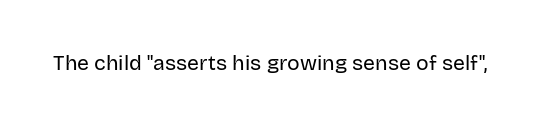
The passage shown is not underscored anywhere. The font's upright variant was chosen for this text. Stems here are at most as thick as an everyday book face. Observe the ordinary spacing: letters are neighbours, not strangers.
